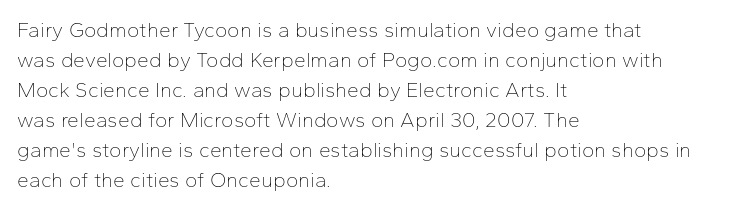
Compared with typical body copy, the letter spacing here is the same. The text block is weighted toward the left margin, trailing off unevenly rightward. The foot of each line stays bare and open. Evenly set lines give the paragraph a standard silhouette. Stroke thickness stays within the range of a standard reading face or lighter.
